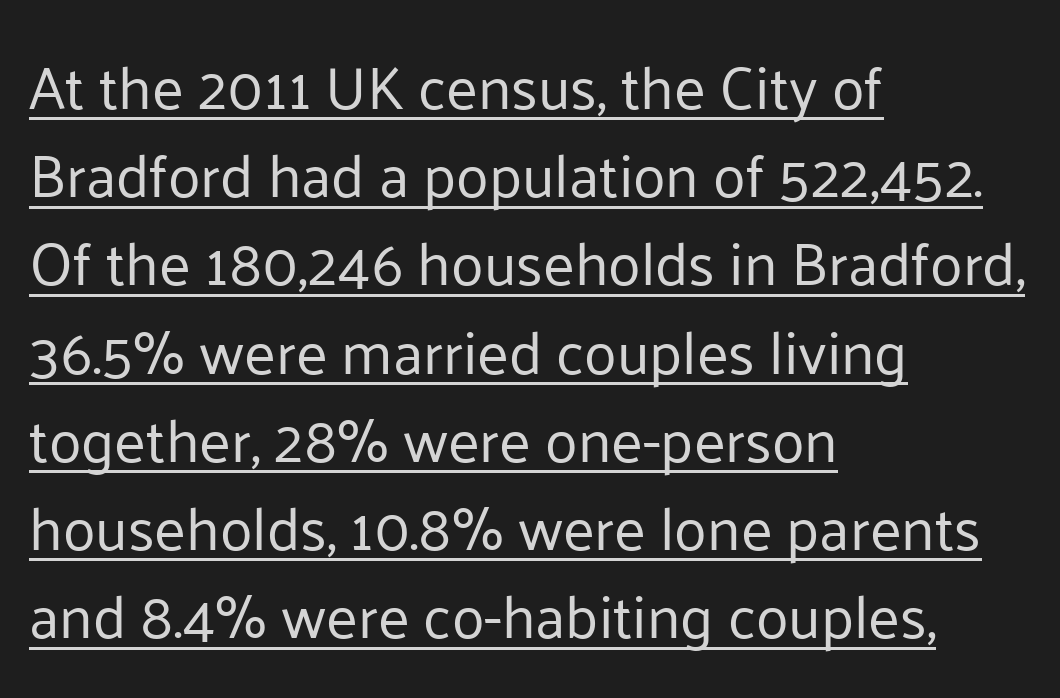
Q: Is the text bold? A: No.
Q: Is the text italic (slanted)? A: No, it is upright.
Q: Is the typeface a serif or a sans-serif typeface? A: Sans-serif.
Q: Is the text underlined? A: Yes.
Q: How is the paragraph aligned? A: Left-aligned.
Q: Is the spacing between letters normal or unusually wide? A: Normal.
Q: Is the spacing between lines tight, normal or loose? A: Normal.
Q: Width (condensed, normal, or wide)? A: Normal.
Q: Stroke contrast? A: Low.
Q: x-height? A: Medium.
Q: Monospaced? A: No.
